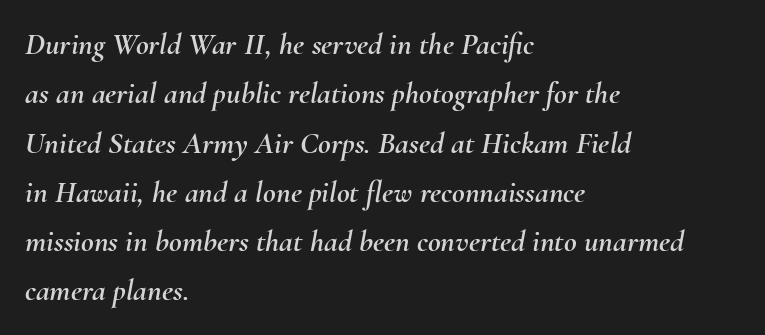
{"italic": "yes", "lean": "right", "slant_degrees": 10, "width": "normal", "stroke_contrast": "medium", "x_height": "small", "monospaced": "no", "underline": "no", "align": "left", "line_spacing": "normal", "line_spacing_ratio": 1.59, "letter_spacing": "normal", "letter_spacing_em": 0.0, "glyph_px": 31}
